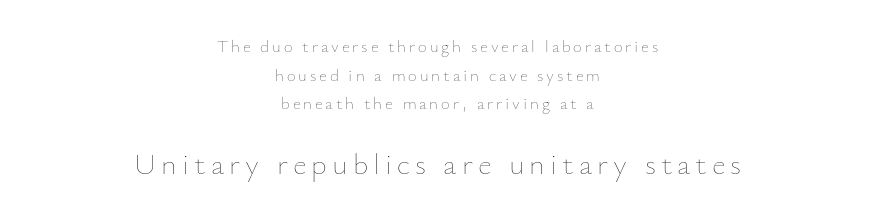
Q: Is the text bold? A: No.
Q: Is the text italic (slanted)? A: No, it is upright.
Q: Is the text underlined? A: No.
Q: How is the paragraph aligned? A: Centered.
Q: Is the spacing between lines tight, normal or loose? A: Normal.
Q: Which block of text is set in a larger size, the first (top) or the second (bottom)? A: The second (bottom) one.
Q: Width (condensed, normal, or wide)? A: Normal.
Q: Stroke contrast? A: Low.
Q: x-height? A: Small.
Q: Monospaced? A: No.
